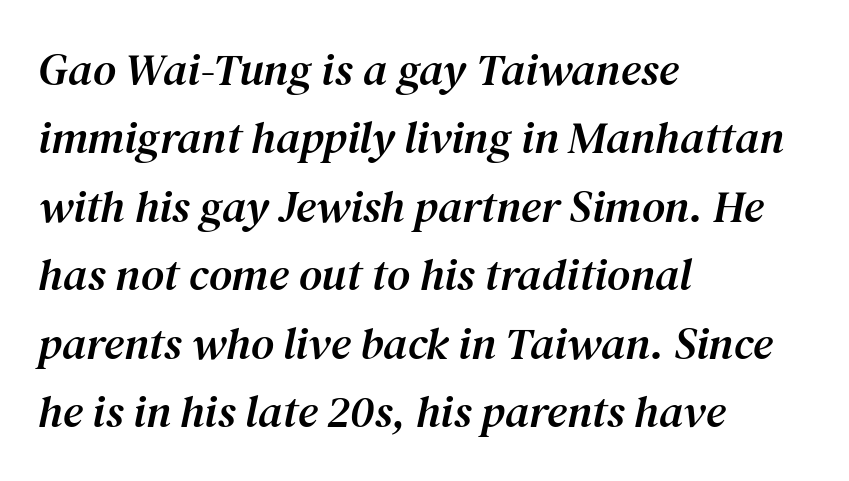
The text was rendered using a seriffed face with decorative stroke endings. A clean baseline with only descenders dipping below it. A classic flush-left, rag-right setting is used for this passage. Evenly set lines give the paragraph a standard silhouette. Think of a printed novel: that variable character pitch is what you see here.
